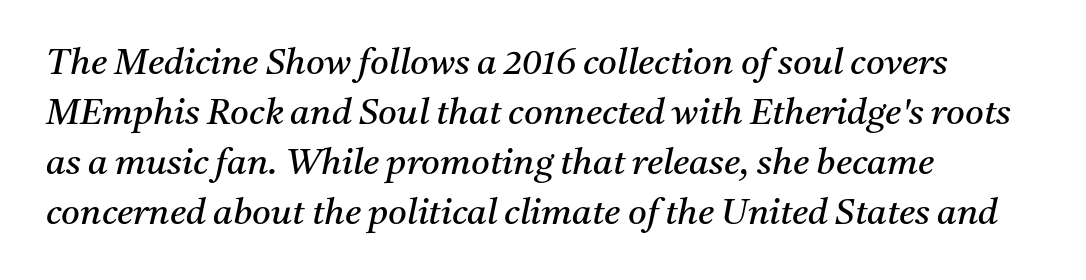
The image shows 36 px regular-weight serif type, italic (leaning right); set left-aligned, normal line spacing (1.39x), normal letter spacing, not underlined; medium stroke contrast and a medium x-height.
